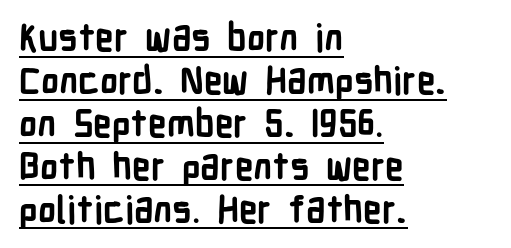
{"serif": "no", "italic": "no", "bold": "yes", "weight": "semibold", "width": "condensed", "stroke_contrast": "low", "x_height": "medium", "monospaced": "no", "underline": "yes", "align": "left", "line_spacing_ratio": 1.16, "letter_spacing": "normal", "letter_spacing_em": 0.0, "glyph_px": 37}
